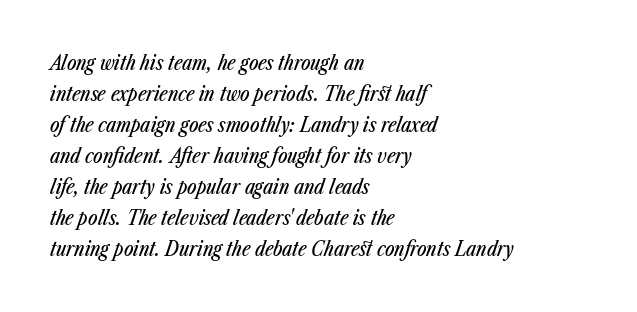
{"italic": "yes", "lean": "right", "slant_degrees": 23, "underline": "no", "align": "left", "line_spacing": "normal", "line_spacing_ratio": 1.55, "letter_spacing": "normal", "letter_spacing_em": 0.0, "glyph_px": 20}
